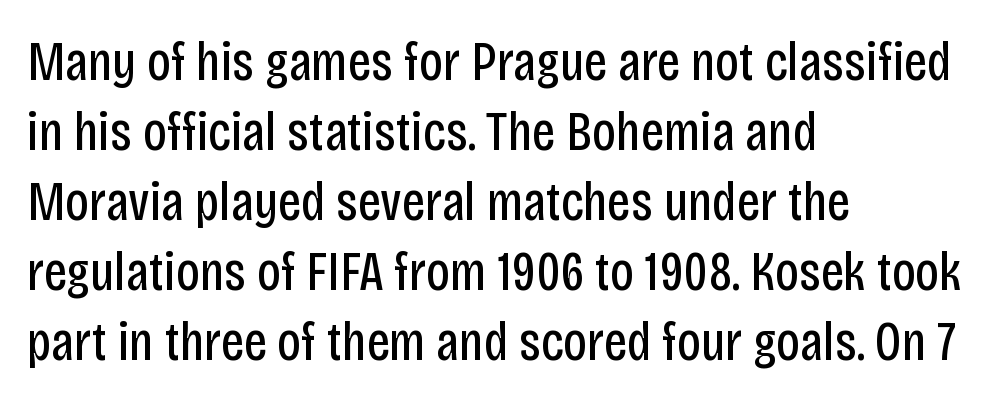
{"serif": "no", "italic": "no", "bold": "no", "weight": "regular", "width": "condensed", "stroke_contrast": "low", "x_height": "large", "monospaced": "no", "underline": "no", "align": "left", "line_spacing": "normal", "line_spacing_ratio": 1.25, "letter_spacing": "normal", "letter_spacing_em": 0.0, "glyph_px": 56}
